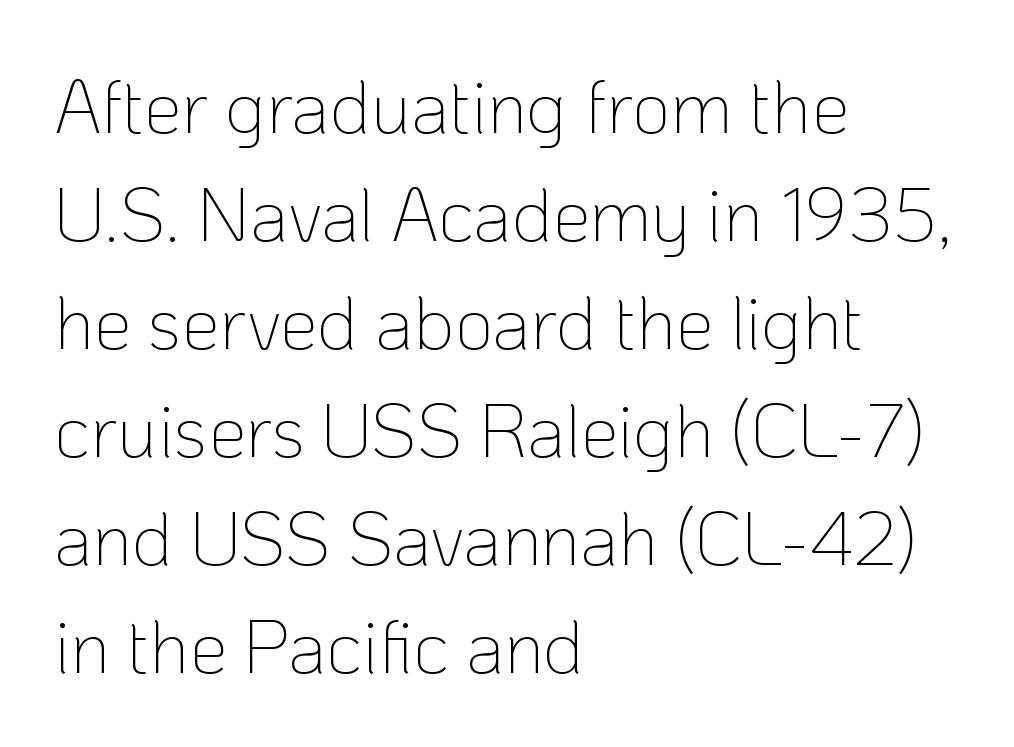
Quick note: underline off. The leading is moderate, giving the passage an even texture. Default kerning and tracking; the words read as compact shapes. Vertical strokes here are truly vertical.
